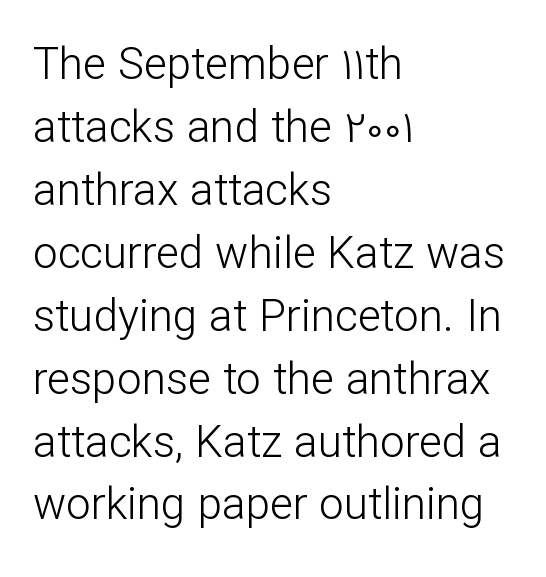
The image shows 44 px light sans-serif type, upright; set left-aligned, normal line spacing (1.43x), normal letter spacing, not underlined; low stroke contrast and a medium x-height.
